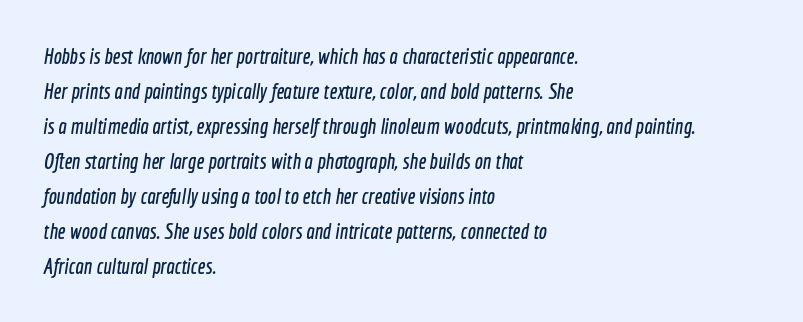
Q: Is the text underlined? A: No.
Q: How is the paragraph aligned? A: Left-aligned.
Q: Is the spacing between letters normal or unusually wide? A: Normal.
Q: Is the spacing between lines tight, normal or loose? A: Normal.
